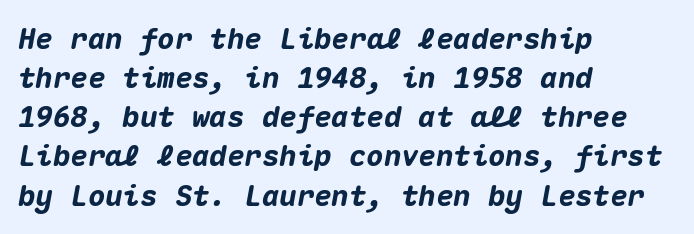
{"italic": "yes", "lean": "right", "slant_degrees": 10, "bold": "yes", "weight": "heavy", "width": "normal", "stroke_contrast": "medium", "x_height": "medium", "monospaced": "yes", "underline": "no", "align": "left", "line_spacing": "normal", "line_spacing_ratio": 1.35, "letter_spacing": "normal", "letter_spacing_em": 0.0, "glyph_px": 29}
